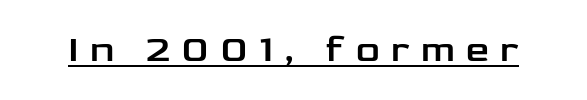
{"serif": "no", "italic": "no", "width": "wide", "stroke_contrast": "low", "x_height": "medium", "monospaced": "no", "underline": "yes", "letter_spacing": "wide", "letter_spacing_em": 0.31, "glyph_px": 37}
